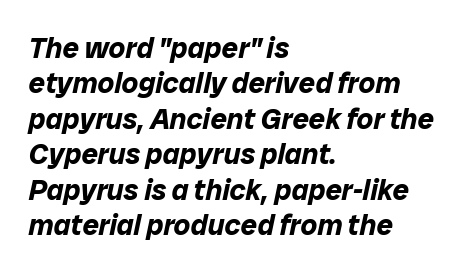
This is heavy type, rendered in bold. Students, note that the glyphs here touch the page at normal intervals. The letters are slanted; this is an italic face. The rendering uses natural spacing where letterforms have individual widths.
